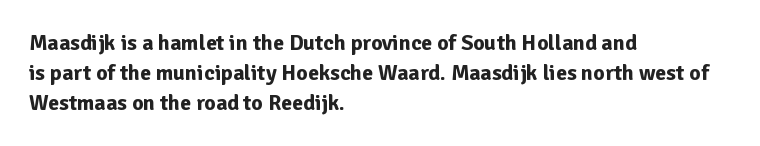
Italic: no, the glyphs are upright roman. Standard letterfit; no display-style spreading of the glyphs. Glance below the letters and you will spot only blank space. Its strokes are broad and dark, the hallmark of bold type.
